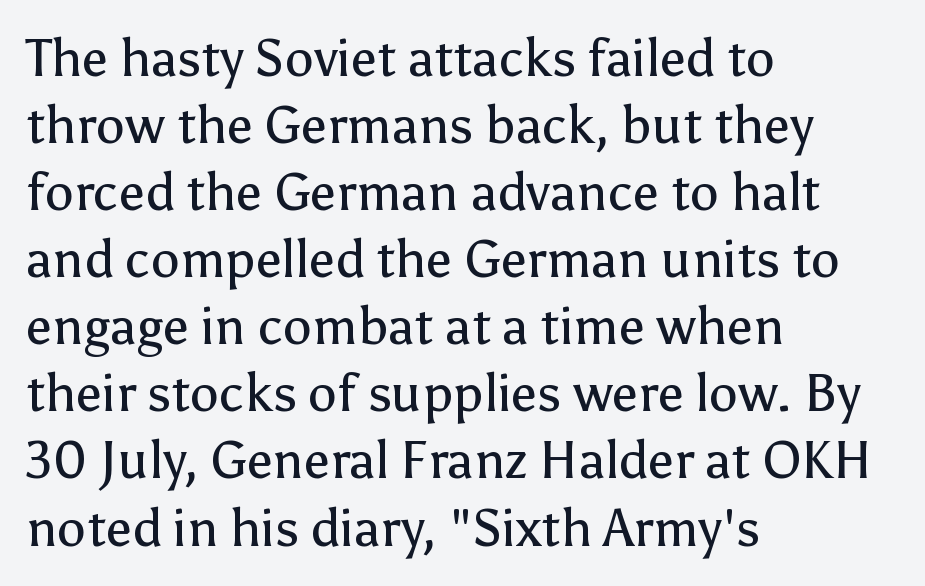
Q: Is the text bold? A: No.
Q: Is the text italic (slanted)? A: No, it is upright.
Q: Is the typeface a serif or a sans-serif typeface? A: Sans-serif.
Q: Is the text underlined? A: No.
Q: How is the paragraph aligned? A: Left-aligned.
Q: Is the spacing between letters normal or unusually wide? A: Normal.
Q: Is the spacing between lines tight, normal or loose? A: Normal.
Q: Width (condensed, normal, or wide)? A: Normal.
Q: Stroke contrast? A: Low.
Q: x-height? A: Medium.
Q: Monospaced? A: No.
